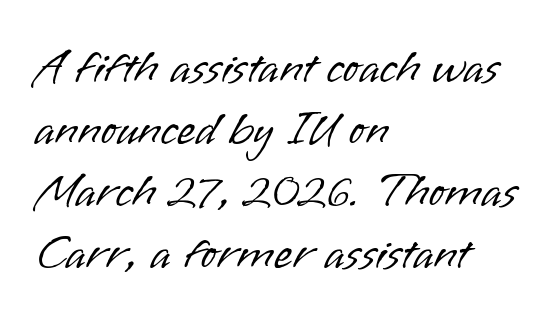
The face used here is a sans, in the tradition of grotesques and geometrics. Whoever set this chose a conventional vertical rhythm. Stems and bowls with no extra thickness — not bold.
